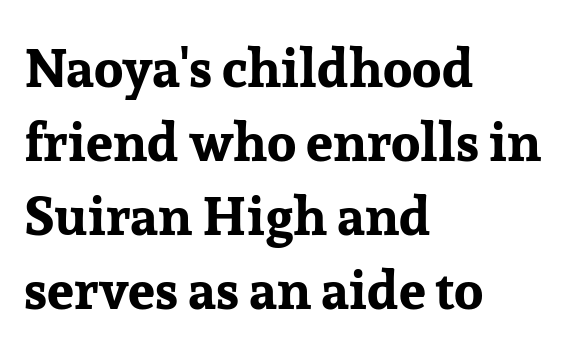
The image shows 54 px bold serif type, upright; set left-aligned, normal line spacing (1.37x), normal letter spacing, not underlined; low stroke contrast and a medium x-height.
